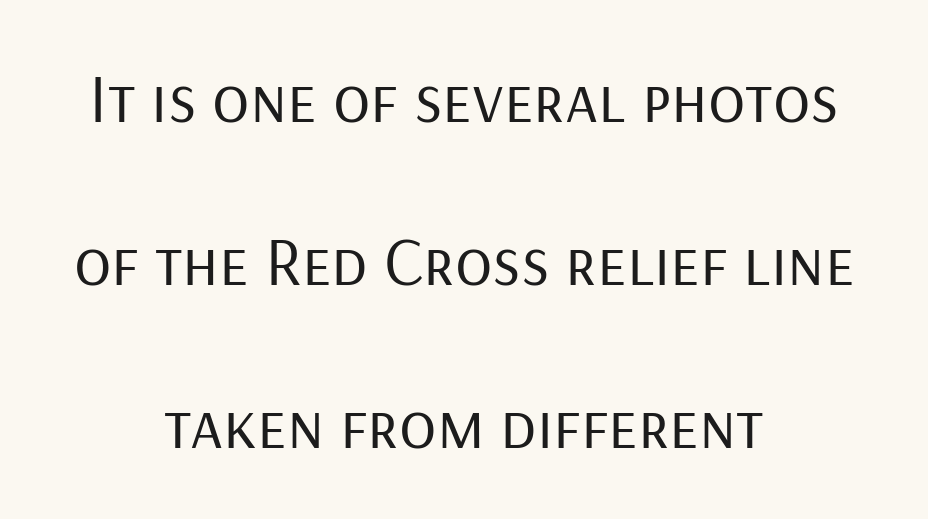
Q: Is the text bold? A: No.
Q: Is the text italic (slanted)? A: No, it is upright.
Q: Is the typeface a serif or a sans-serif typeface? A: Sans-serif.
Q: Is the text underlined? A: No.
Q: How is the paragraph aligned? A: Centered.
Q: Is the spacing between letters normal or unusually wide? A: Normal.
Q: Is the spacing between lines tight, normal or loose? A: Loose.
Q: Width (condensed, normal, or wide)? A: Normal.
Q: Stroke contrast? A: Low.
Q: x-height? A: Medium.
Q: Monospaced? A: No.
